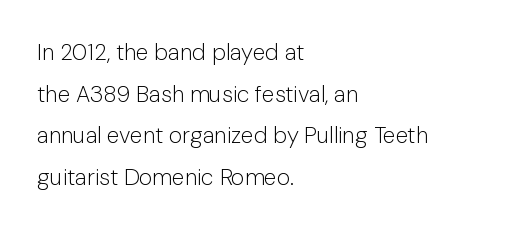
The image shows 23 px text type, upright; set left-aligned, line spacing 1.81x, normal letter spacing, not underlined.
